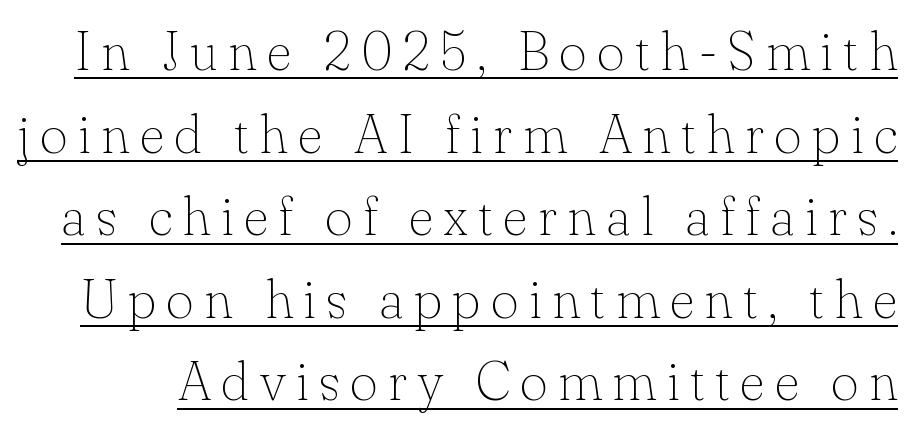
The image shows 54 px thin serif type, upright; set normal line spacing (1.53x), underlined; low stroke contrast and a small x-height.
